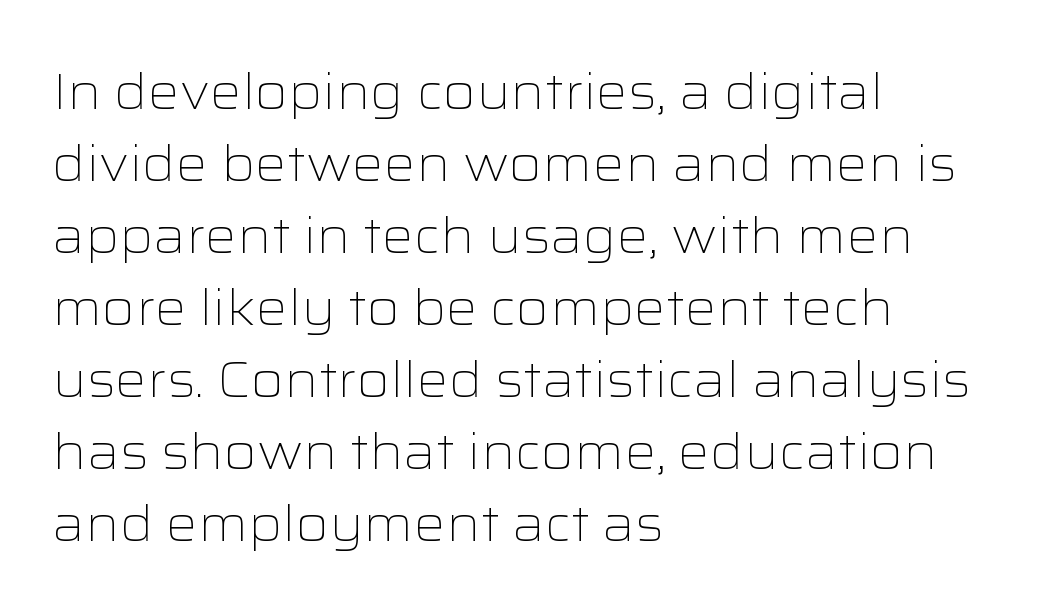
Standard letterfit; no display-style spreading of the glyphs. Descenders are the only things crossing below the line. Ink coverage per letter is moderate at most. Posture: upright roman. Leading matches the norm, producing a regular column. The rag falls on the right side of this text block.
